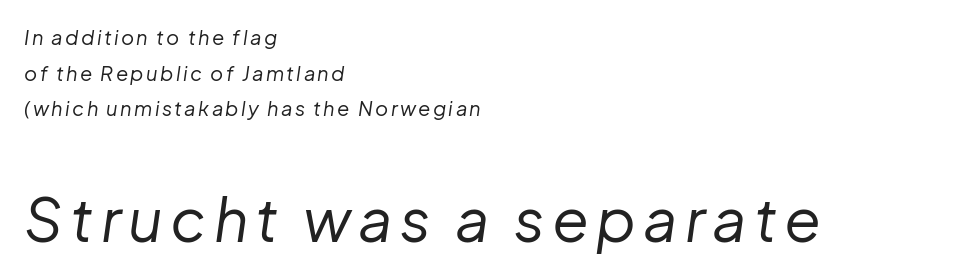
The strokes are not fattened; the text isn't bold. The letters advance in unequal steps, a hallmark of proportional type. Two sizes are in play, and the larger belongs to the second block. A typesetter would mark this as italic. Horizontally, the lines are justified to the leading edge only. The specimen omits any rule beneath the text block's lines.
